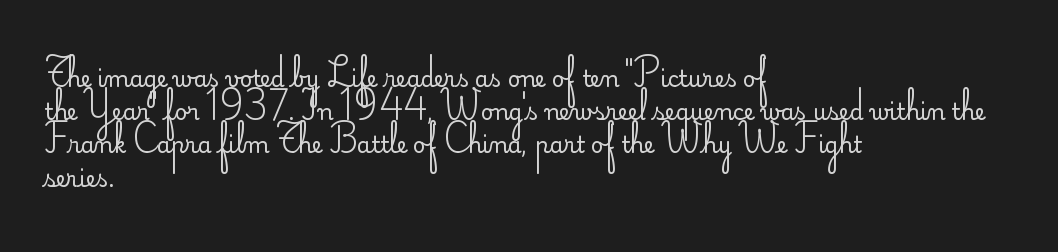
The image shows 22 px text type, upright; set left-aligned, normal line spacing (1.51x), normal letter spacing, not underlined.
